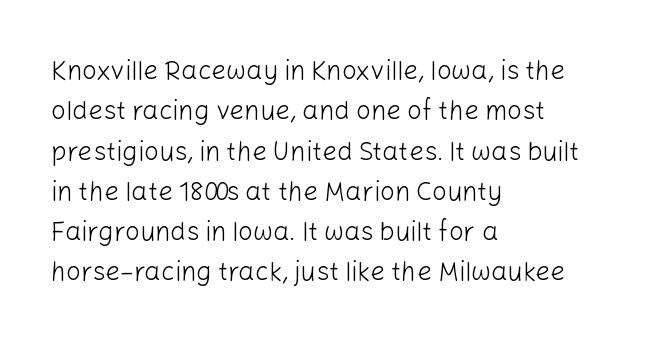
{"italic": "no", "bold": "no", "underline": "no", "align": "left", "line_spacing": "normal", "line_spacing_ratio": 1.55, "letter_spacing": "normal", "letter_spacing_em": 0.0, "glyph_px": 26}
